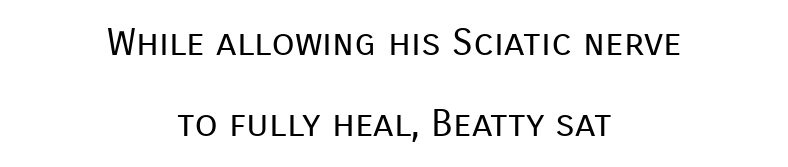
The image shows 38 px regular-weight sans-serif type, upright; set centered, loose line spacing (2.14x), normal letter spacing, not underlined; low stroke contrast and a medium x-height.
